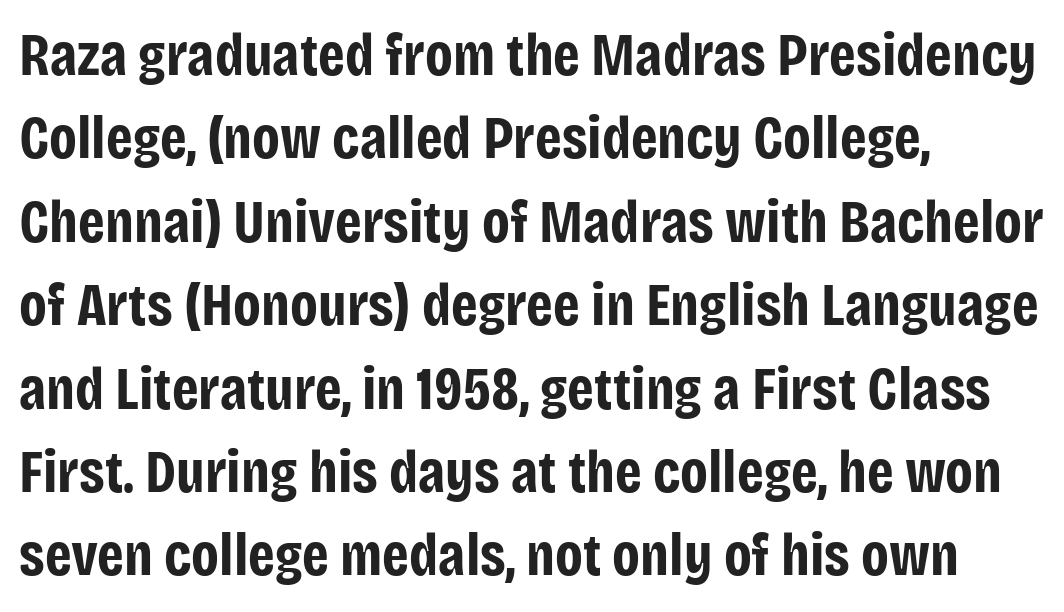
Q: Is the text bold? A: Yes.
Q: Is the text italic (slanted)? A: No, it is upright.
Q: Is the typeface a serif or a sans-serif typeface? A: Sans-serif.
Q: Is the text underlined? A: No.
Q: How is the paragraph aligned? A: Left-aligned.
Q: Is the spacing between letters normal or unusually wide? A: Normal.
Q: Is the spacing between lines tight, normal or loose? A: Normal.
Q: Width (condensed, normal, or wide)? A: Condensed.
Q: Stroke contrast? A: Low.
Q: x-height? A: Large.
Q: Monospaced? A: No.
